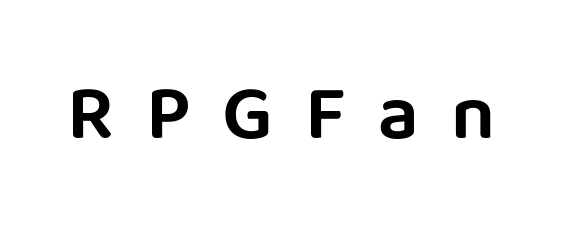
The image shows 78 px sans-serif type, upright; set unusually wide letter spacing (+0.41 em), not underlined; low stroke contrast and a large x-height.
